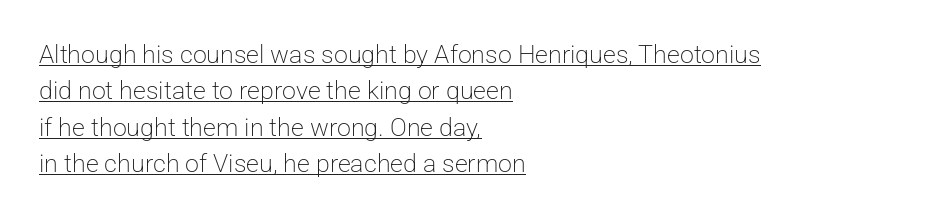
The image shows 25 px text type, upright; set left-aligned, normal line spacing (1.46x), normal letter spacing, underlined.
